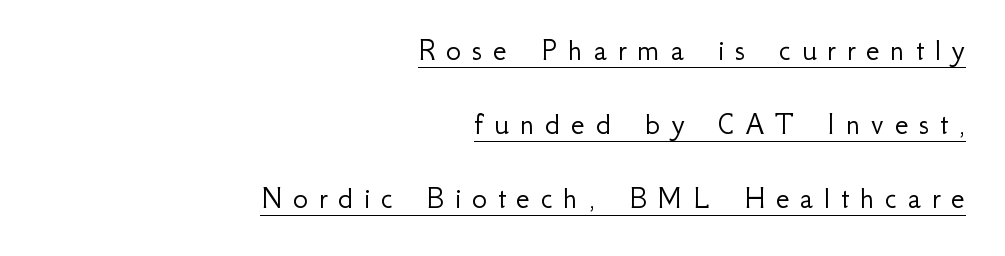
The image shows 32 px light sans-serif type, upright; set right-aligned, loose line spacing (2.31x), unusually wide letter spacing (+0.33 em), underlined; low stroke contrast and a small x-height.
